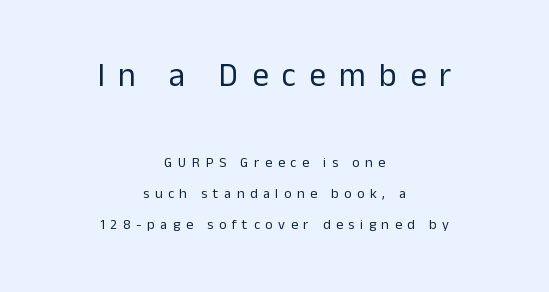
The rendering positions every line midway between the sides. Only glyphs here, with clear space below each row. The vertical gap from one line to the next is large. Do the characters align in a grid? No, the font is proportional. What stands out about the letter spacing? Its width — letters are far apart. The cut favours lightness, reaching ordinary text weight at its darkest.
